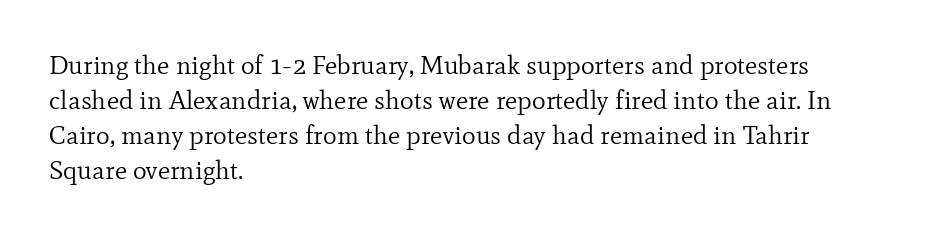
The image shows 26 px text type, upright; set left-aligned, normal line spacing (1.35x), normal letter spacing, not underlined.
